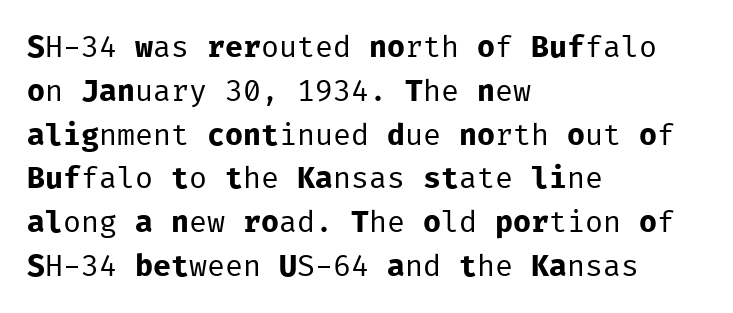
Q: Is the text bold? A: No.
Q: Is the text italic (slanted)? A: No, it is upright.
Q: Is the typeface a serif or a sans-serif typeface? A: Sans-serif.
Q: Is the text underlined? A: No.
Q: How is the paragraph aligned? A: Left-aligned.
Q: Is the spacing between letters normal or unusually wide? A: Normal.
Q: Is the spacing between lines tight, normal or loose? A: Normal.
Q: Width (condensed, normal, or wide)? A: Normal.
Q: Stroke contrast? A: Low.
Q: x-height? A: Medium.
Q: Monospaced? A: Yes.
